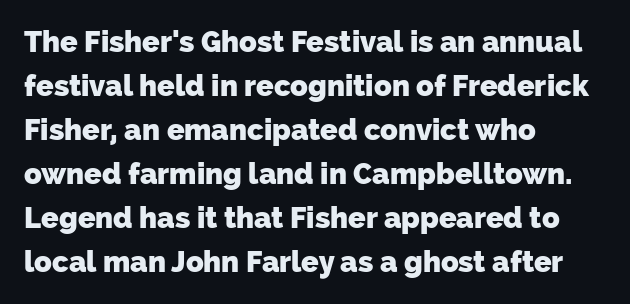
{"serif": "no", "bold": "yes", "weight": "heavy", "width": "normal", "stroke_contrast": "low", "x_height": "medium", "monospaced": "no", "underline": "no", "align": "left", "line_spacing": "normal", "line_spacing_ratio": 1.52, "letter_spacing": "normal", "letter_spacing_em": 0.0, "glyph_px": 29}
